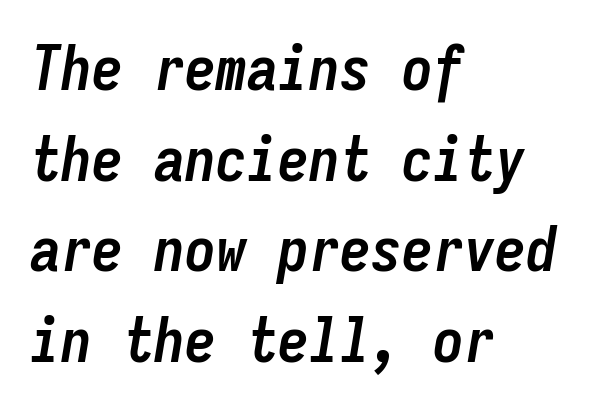
The image shows 62 px semibold, condensed type, italic (leaning right), monospaced; set left-aligned, normal line spacing (1.46x), normal letter spacing, not underlined; low stroke contrast and a medium x-height.
